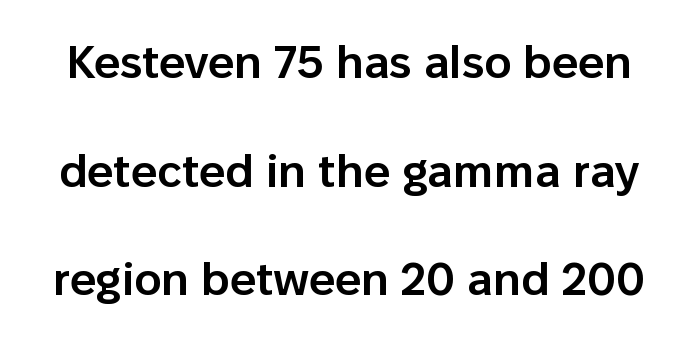
{"serif": "no", "italic": "no", "bold": "semi", "weight": "semibold", "width": "normal", "stroke_contrast": "low", "x_height": "medium", "monospaced": "no", "underline": "no", "line_spacing": "loose", "line_spacing_ratio": 2.36, "letter_spacing": "normal", "letter_spacing_em": 0.0, "glyph_px": 46}
